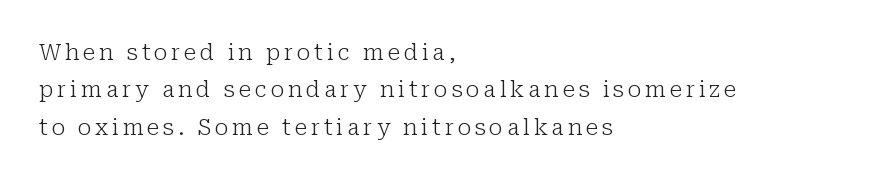
The image shows 22 px text type, upright; set left-aligned, normal line spacing (1.7x), not underlined.
